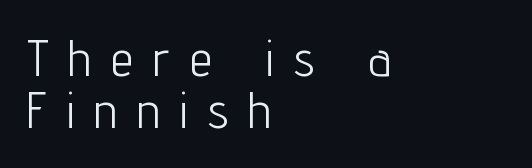
Every stem runs plumb, perpendicular to the baseline. The lines are packed closely together with very little leading. The space beneath each line is pristine and unruled. The rendering shows plain stroke endings on the letterforms — a sans-serif design.
